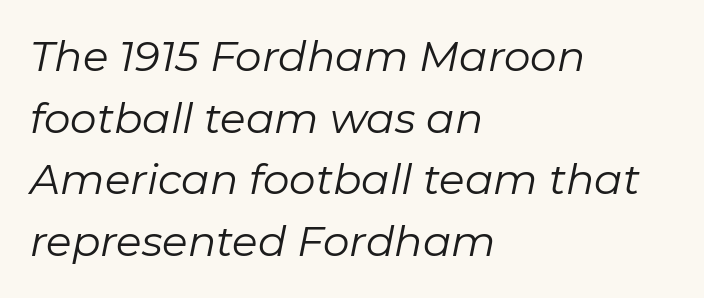
{"italic": "yes", "lean": "right", "slant_degrees": 11, "bold": "no", "weight": "regular", "width": "normal", "stroke_contrast": "low", "x_height": "medium", "monospaced": "no", "underline": "no", "align": "left", "line_spacing": "normal", "line_spacing_ratio": 1.47, "letter_spacing": "normal", "letter_spacing_em": 0.0, "glyph_px": 42}
